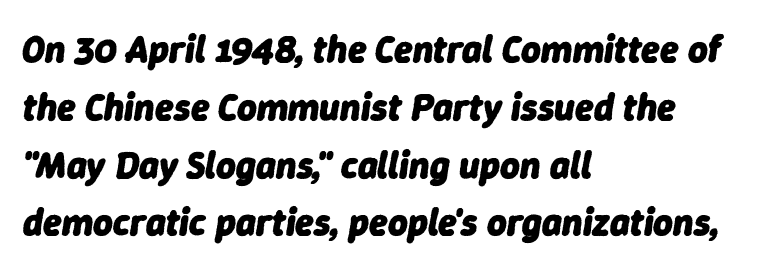
{"italic": "yes", "lean": "right", "slant_degrees": 9, "bold": "yes", "weight": "heavy", "width": "normal", "stroke_contrast": "low", "x_height": "medium", "monospaced": "no", "underline": "no", "align": "left", "line_spacing": "normal", "line_spacing_ratio": 1.52, "letter_spacing": "normal", "letter_spacing_em": 0.0, "glyph_px": 38}
